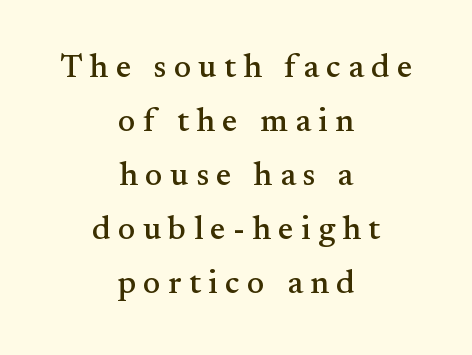
If you drew a line through each stem, it would be perfectly vertical. Do the characters align in a grid? No, the font is proportional. In terms of leading, this rendering sits right in the middle. Examine the stroke ends and you'll spot serifs. Each row of text sits above clean, open space.
